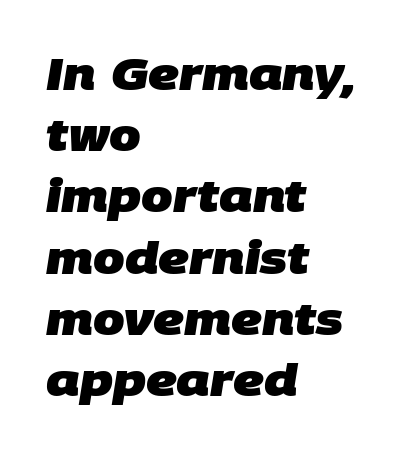
The text block is weighted toward the left margin, trailing off unevenly rightward. Clear beneath every line of the passage. This sample uses a sans-serif face. A typesetter would call this proportional, since set widths differ per character. Each new line begins a customary step beneath the previous one.
